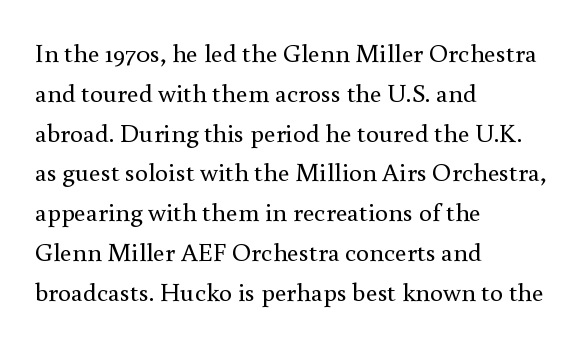
{"italic": "no", "bold": "no", "underline": "no", "align": "left", "line_spacing": "normal", "line_spacing_ratio": 1.53, "letter_spacing": "normal", "letter_spacing_em": 0.0, "glyph_px": 26}
